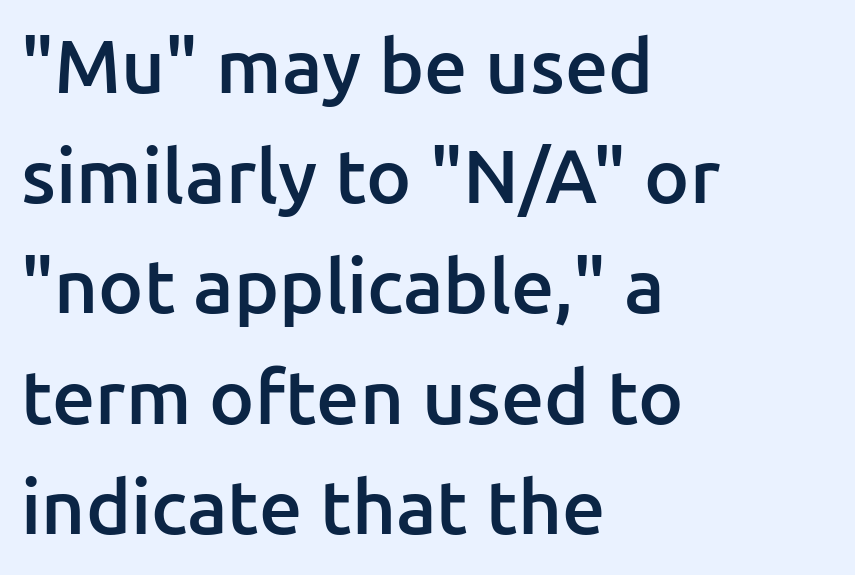
The image shows 76 px semibold sans-serif type, upright; set left-aligned, normal line spacing (1.45x), normal letter spacing, not underlined; low stroke contrast and a medium x-height.
